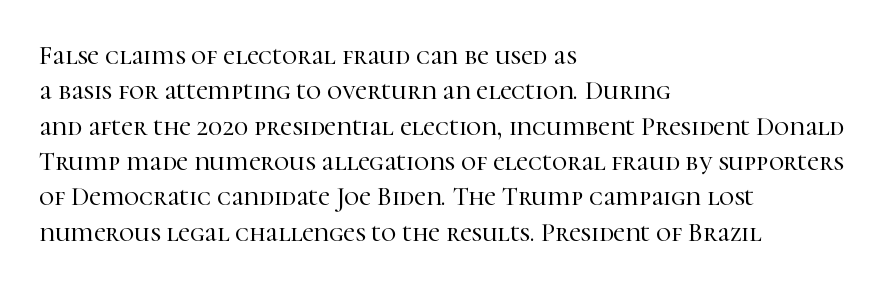
{"italic": "no", "underline": "no", "align": "left", "line_spacing": "normal", "line_spacing_ratio": 1.36, "letter_spacing": "normal", "letter_spacing_em": 0.0, "glyph_px": 26}
